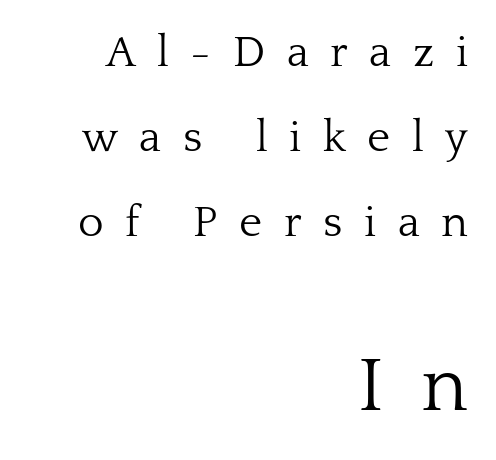
The passage shown is typed in a proportional face where columns would drift. Caption: upper text group reduced, lower text group enlarged. A roman cut, with each character standing at attention. These lines stack with their right ends in a neat column. The glyphs in this specimen are seriffed.
